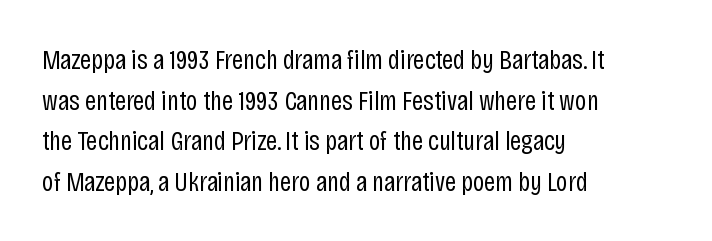
Q: Is the text bold? A: No.
Q: Is the text italic (slanted)? A: No, it is upright.
Q: Is the typeface a serif or a sans-serif typeface? A: Sans-serif.
Q: Is the text underlined? A: No.
Q: How is the paragraph aligned? A: Left-aligned.
Q: Is the spacing between letters normal or unusually wide? A: Normal.
Q: Is the spacing between lines tight, normal or loose? A: Normal.
Q: Width (condensed, normal, or wide)? A: Condensed.
Q: Stroke contrast? A: Low.
Q: x-height? A: Large.
Q: Monospaced? A: No.
